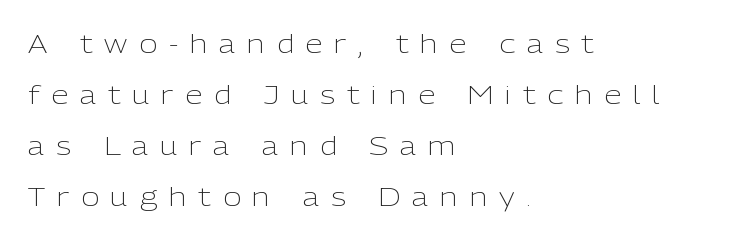
{"italic": "no", "bold": "no", "underline": "no", "align": "left", "line_spacing": "loose", "line_spacing_ratio": 2.04, "letter_spacing": "wide", "letter_spacing_em": 0.47, "glyph_px": 25}
